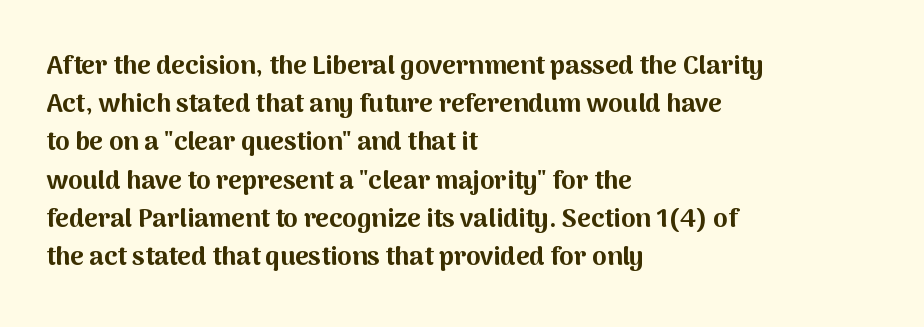
Q: Is the text bold? A: Yes.
Q: Is the text italic (slanted)? A: No, it is upright.
Q: Is the text underlined? A: No.
Q: How is the paragraph aligned? A: Left-aligned.
Q: Is the spacing between letters normal or unusually wide? A: Normal.
Q: Is the spacing between lines tight, normal or loose? A: Normal.
